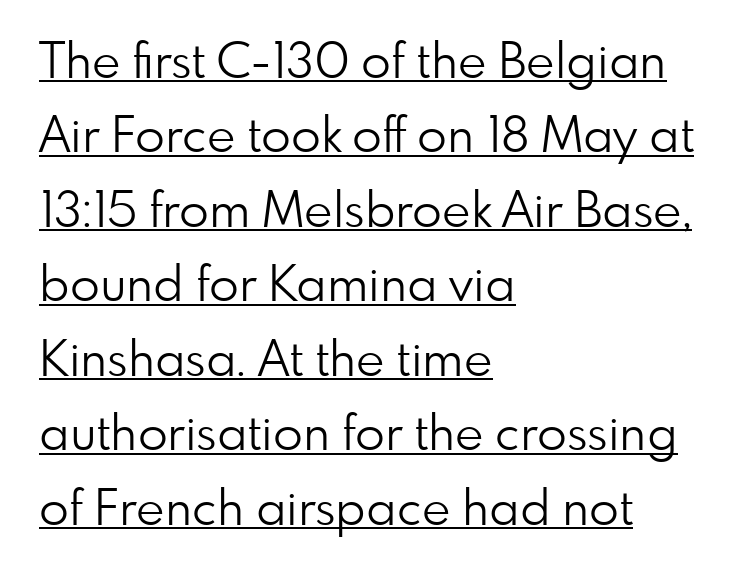
The image shows 49 px light sans-serif type, upright; set left-aligned, normal line spacing (1.52x), normal letter spacing, underlined; low stroke contrast and a small x-height.
